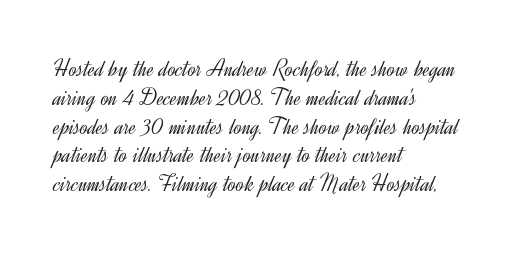
{"bold": "no", "underline": "no", "align": "left", "line_spacing_ratio": 1.2, "letter_spacing": "normal", "letter_spacing_em": 0.0, "glyph_px": 24}
